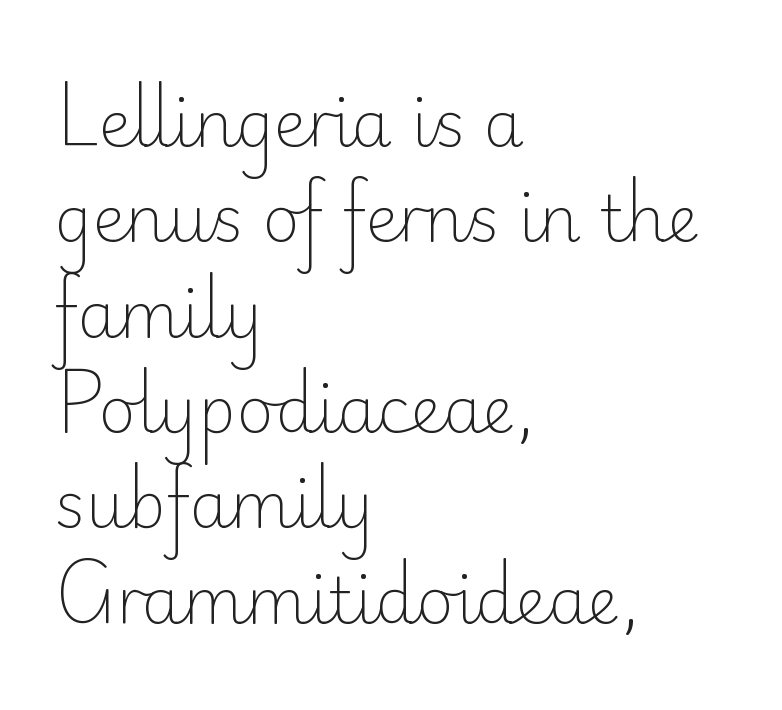
The image shows 64 px light sans-serif type, upright; set left-aligned, normal line spacing (1.49x), normal letter spacing, not underlined; low stroke contrast and a small x-height.
